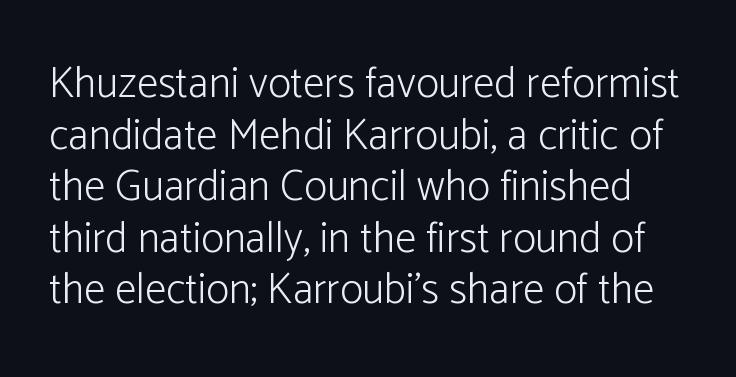
The image shows 43 px light sans-serif type, upright; set line spacing 1.2x, normal letter spacing, not underlined; low stroke contrast and a medium x-height.
